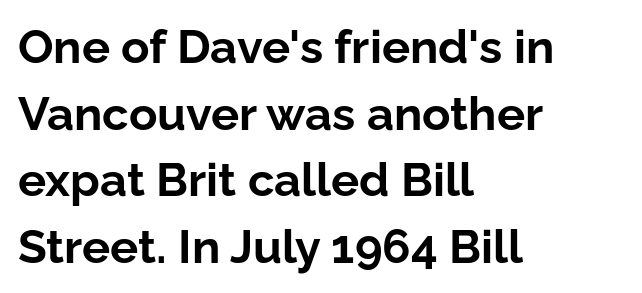
{"serif": "no", "italic": "no", "bold": "yes", "weight": "bold", "width": "normal", "stroke_contrast": "low", "x_height": "medium", "monospaced": "no", "underline": "no", "align": "left", "line_spacing": "normal", "line_spacing_ratio": 1.42, "letter_spacing": "normal", "letter_spacing_em": 0.0, "glyph_px": 47}
